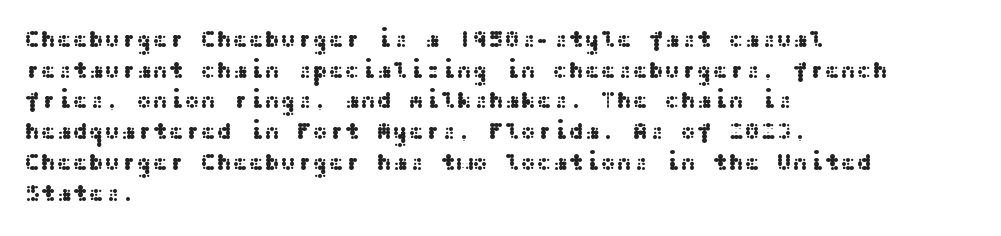
Q: Is the text italic (slanted)? A: No, it is upright.
Q: Is the text underlined? A: No.
Q: How is the paragraph aligned? A: Left-aligned.
Q: Is the spacing between letters normal or unusually wide? A: Normal.
Q: Is the spacing between lines tight, normal or loose? A: Normal.
